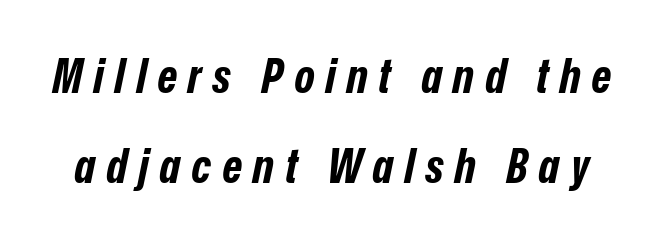
{"italic": "yes", "lean": "right", "slant_degrees": 12, "bold": "yes", "weight": "bold", "width": "condensed", "stroke_contrast": "low", "x_height": "medium", "monospaced": "no", "underline": "no", "line_spacing_ratio": 1.88, "letter_spacing": "wide", "letter_spacing_em": 0.23, "glyph_px": 48}
